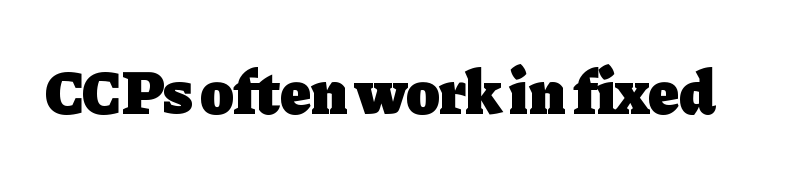
Bare-footed words on every line. Look at the stroke-to-counter ratio: heavy, a bold. The glyphs in this specimen are seriffed. This sample uses an upright cut, with every glyph sitting square on the baseline. The tracking reads as untouched default to a designer's eye. A typesetter would call this proportional, since set widths differ per character.
